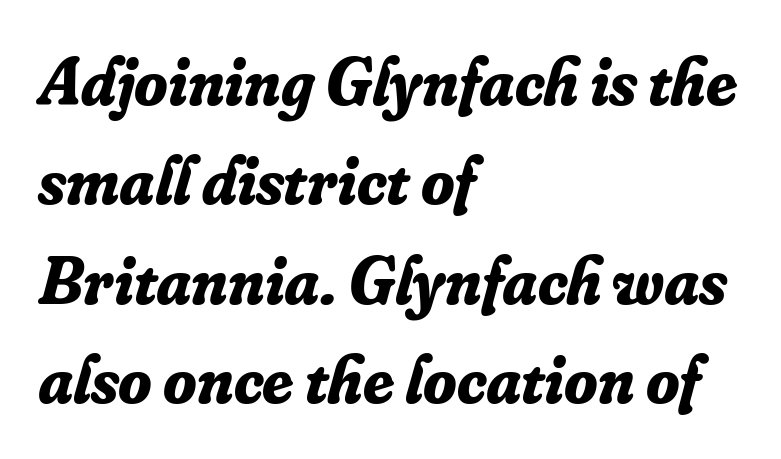
The image shows 68 px bold serif type, italic (leaning right); set left-aligned, normal line spacing (1.46x), normal letter spacing, not underlined; low stroke contrast and a small x-height.
